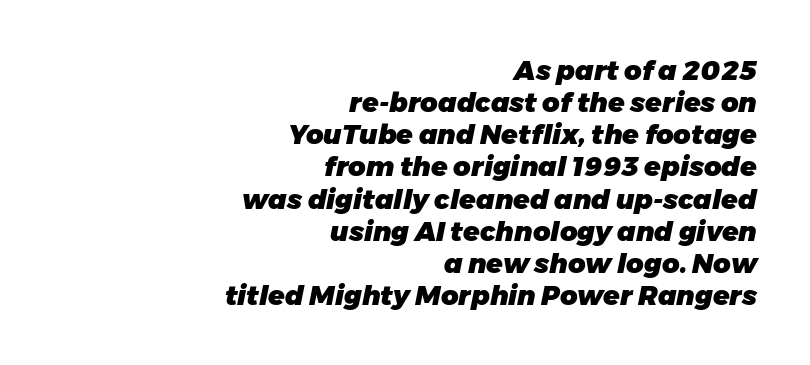
Q: Is the text bold? A: Yes.
Q: Is the text italic (slanted)? A: Yes, it leans right by about 11 degrees.
Q: Is the text underlined? A: No.
Q: How is the paragraph aligned? A: Right-aligned.
Q: Is the spacing between letters normal or unusually wide? A: Normal.
